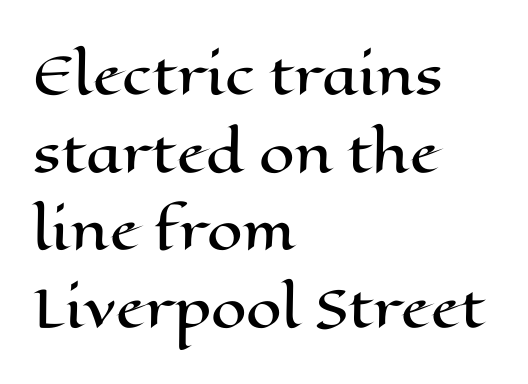
{"italic": "no", "width": "wide", "stroke_contrast": "high", "x_height": "medium", "monospaced": "no", "underline": "no", "align": "left", "line_spacing": "normal", "line_spacing_ratio": 1.52, "letter_spacing": "normal", "letter_spacing_em": 0.0, "glyph_px": 51}
